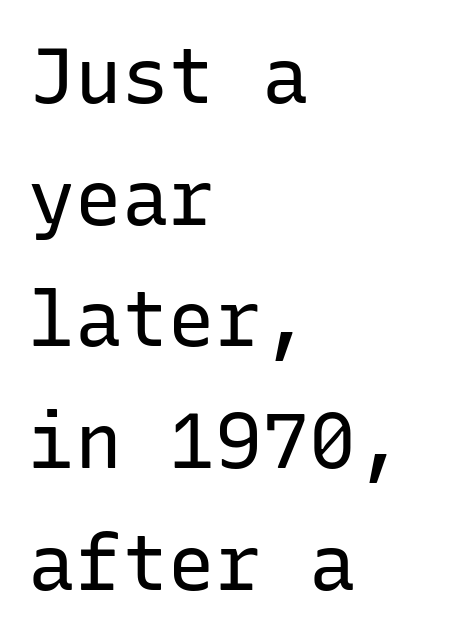
Which margin do the lines hug? The left one — the right edge is uneven. This sample has the even, mechanical cadence of fixed-width lettering. Weight: not bold — regular or lighter. A sans-serif font was chosen for this passage. The line-height multiplier appears to be the usual default. This is the regular roman posture of the typeface.
